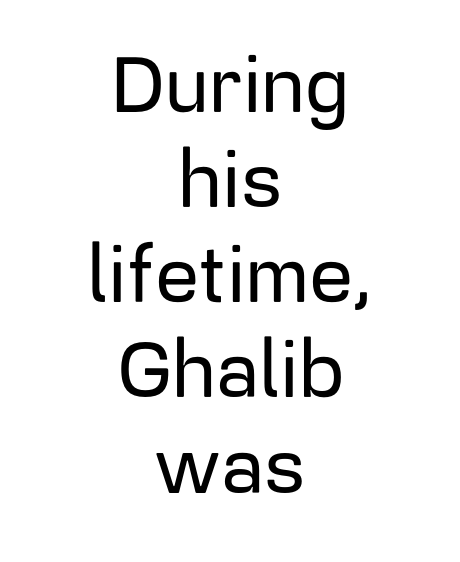
{"serif": "no", "italic": "no", "width": "normal", "stroke_contrast": "low", "x_height": "medium", "monospaced": "no", "underline": "no", "align": "center", "line_spacing_ratio": 1.22, "letter_spacing": "normal", "letter_spacing_em": 0.0, "glyph_px": 78}
